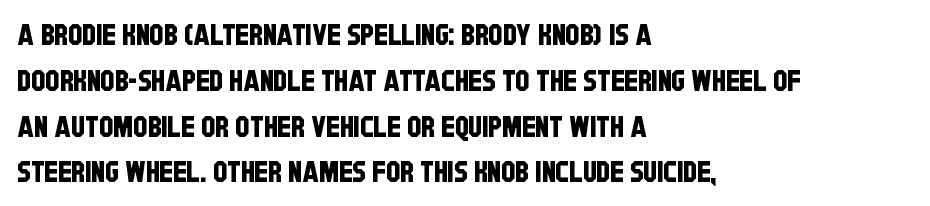
A typesetter would label this face a sans. Anything drawn beneath the words? Only blank space. This sample uses plain, unmodified letter spacing. Think of a printed novel: that variable character pitch is what you see here. Regarding leading, the lines here are spaced in the standard way.
